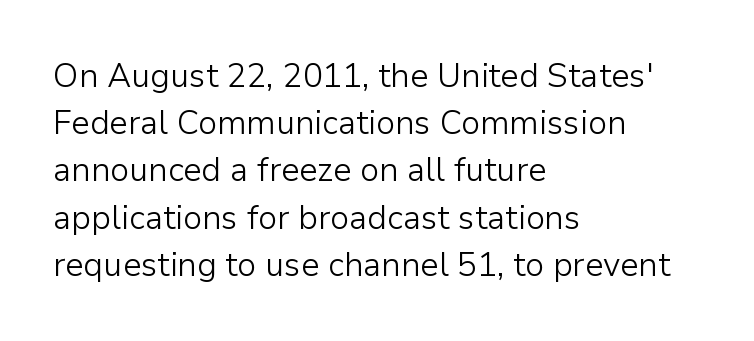
The image shows 33 px light sans-serif type, upright; set left-aligned, normal line spacing (1.43x), normal letter spacing, not underlined; low stroke contrast and a medium x-height.
